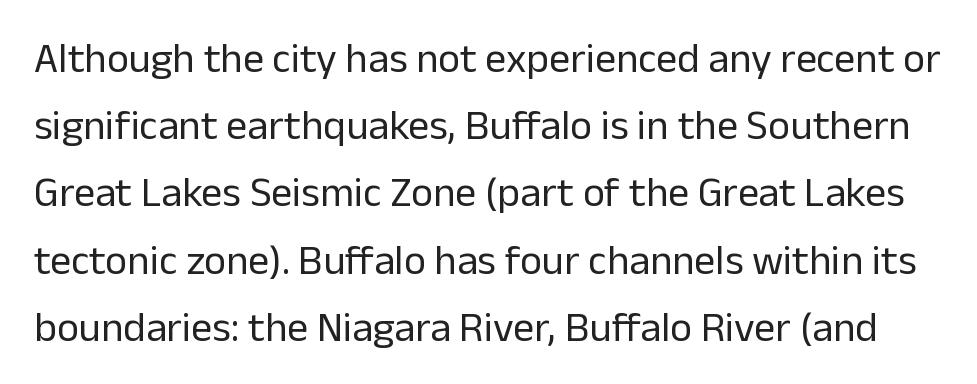
Q: Is the text bold? A: No.
Q: Is the text italic (slanted)? A: No, it is upright.
Q: Is the typeface a serif or a sans-serif typeface? A: Sans-serif.
Q: Is the text underlined? A: No.
Q: Is the spacing between letters normal or unusually wide? A: Normal.
Q: Is the spacing between lines tight, normal or loose? A: Normal.
Q: Width (condensed, normal, or wide)? A: Normal.
Q: Stroke contrast? A: Low.
Q: x-height? A: Medium.
Q: Monospaced? A: No.
